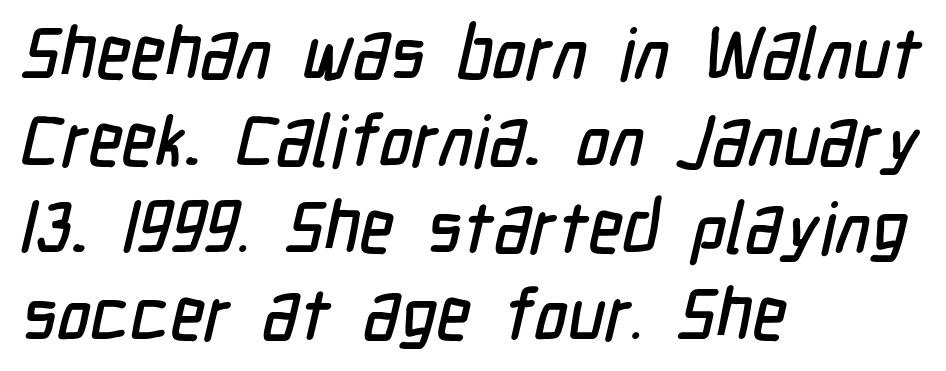
{"serif": "no", "width": "condensed", "stroke_contrast": "low", "x_height": "medium", "monospaced": "no", "underline": "no", "align": "left", "line_spacing_ratio": 1.21, "letter_spacing": "normal", "letter_spacing_em": 0.0, "glyph_px": 72}
